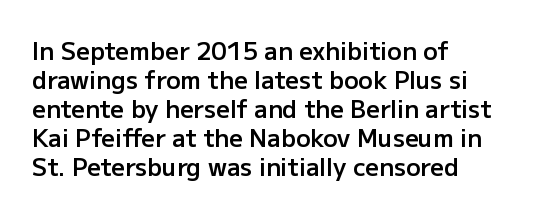
{"italic": "no", "bold": "semi", "underline": "no", "align": "left", "line_spacing_ratio": 1.21, "letter_spacing": "normal", "letter_spacing_em": 0.0, "glyph_px": 24}
